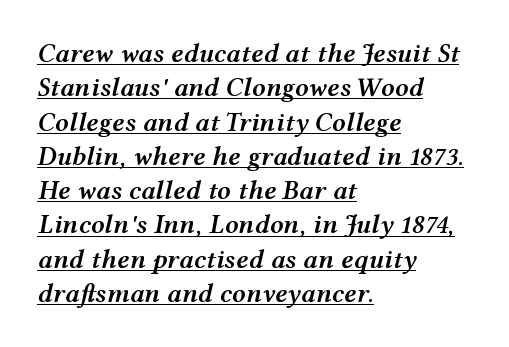
The image shows 27 px text type, italic (leaning right); set left-aligned, normal line spacing (1.27x), normal letter spacing, underlined.
